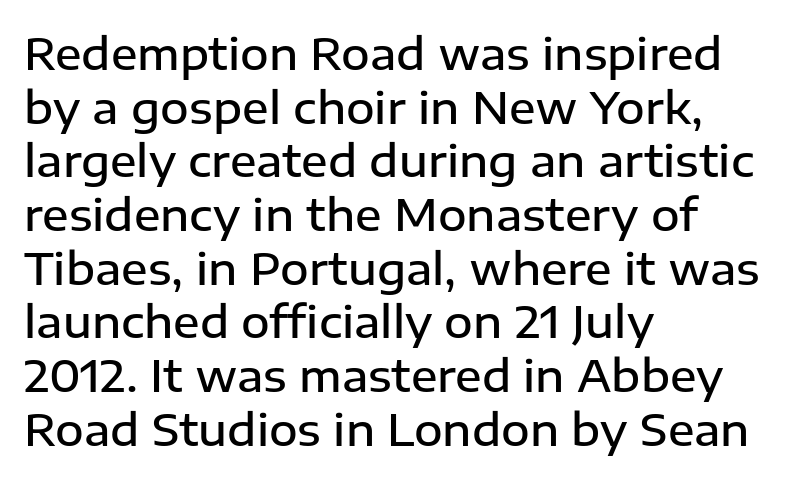
Q: Is the text bold? A: Semi-bold.
Q: Is the text italic (slanted)? A: No, it is upright.
Q: Is the typeface a serif or a sans-serif typeface? A: Sans-serif.
Q: Is the text underlined? A: No.
Q: How is the paragraph aligned? A: Left-aligned.
Q: Is the spacing between letters normal or unusually wide? A: Normal.
Q: Width (condensed, normal, or wide)? A: Normal.
Q: Stroke contrast? A: Low.
Q: x-height? A: Medium.
Q: Monospaced? A: No.
